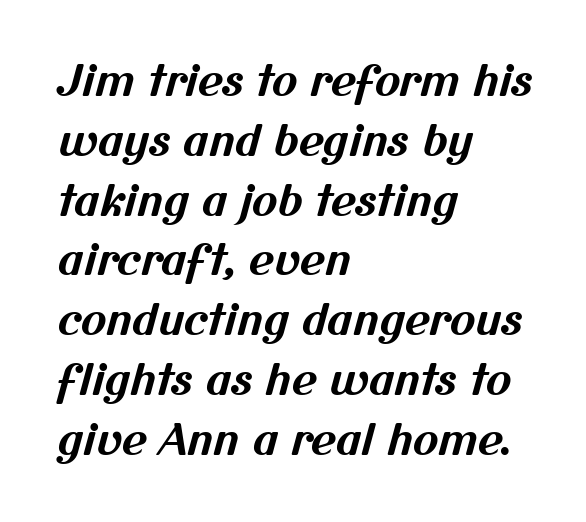
{"serif": "no", "bold": "yes", "weight": "bold", "width": "normal", "stroke_contrast": "medium", "x_height": "medium", "monospaced": "no", "underline": "no", "align": "left", "line_spacing": "normal", "line_spacing_ratio": 1.39, "letter_spacing": "normal", "letter_spacing_em": 0.0, "glyph_px": 43}
